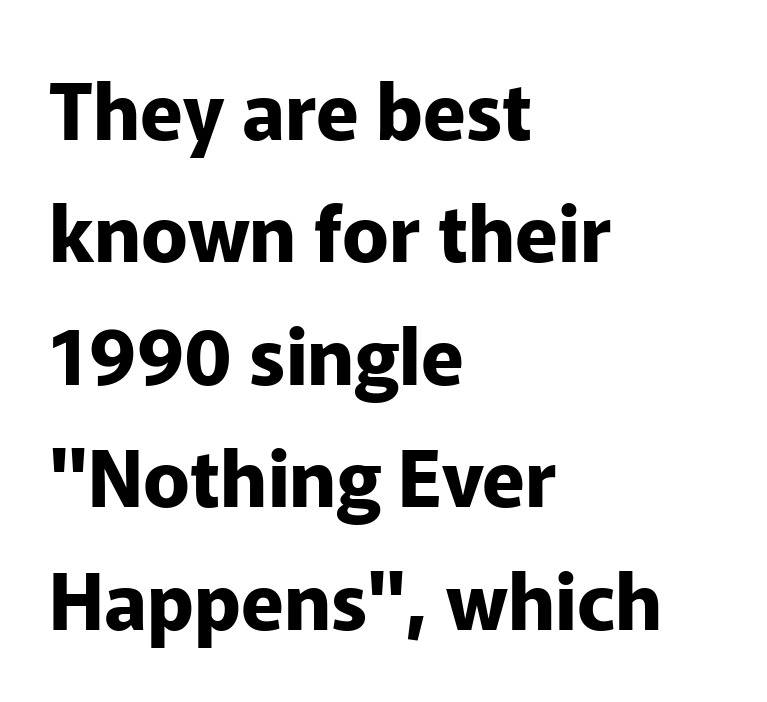
Q: Is the text bold? A: Yes.
Q: Is the text italic (slanted)? A: No, it is upright.
Q: Is the typeface a serif or a sans-serif typeface? A: Sans-serif.
Q: Is the text underlined? A: No.
Q: How is the paragraph aligned? A: Left-aligned.
Q: Is the spacing between letters normal or unusually wide? A: Normal.
Q: Is the spacing between lines tight, normal or loose? A: Normal.
Q: Width (condensed, normal, or wide)? A: Normal.
Q: Stroke contrast? A: Low.
Q: x-height? A: Medium.
Q: Monospaced? A: No.
